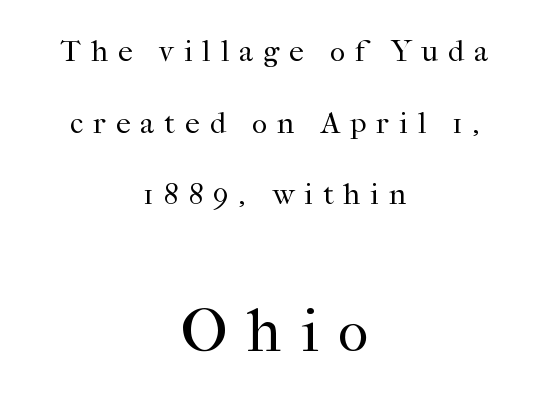
The image shows 60 px regular-weight serif type, upright; set centered, loose line spacing (2.39x), unusually wide letter spacing (+0.33 em), not underlined; the second (bottom) block is 2.0x larger; high stroke contrast and a medium x-height.
